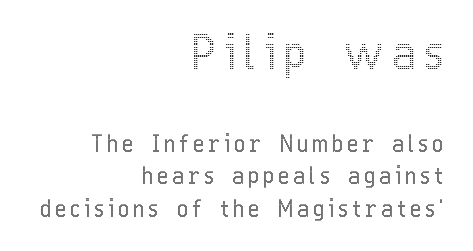
Q: Is the text italic (slanted)? A: No, it is upright.
Q: Is the text underlined? A: No.
Q: How is the paragraph aligned? A: Right-aligned.
Q: Is the spacing between lines tight, normal or loose? A: Normal.
Q: Which block of text is set in a larger size, the first (top) or the second (bottom)? A: The first (top) one.
Q: Width (condensed, normal, or wide)? A: Condensed.
Q: x-height? A: Medium.
Q: Monospaced? A: No.
